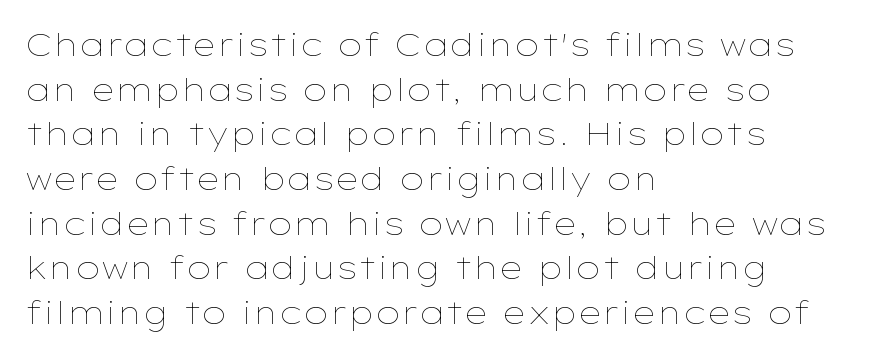
{"italic": "no", "bold": "no", "weight": "thin", "width": "wide", "stroke_contrast": "low", "x_height": "medium", "monospaced": "no", "underline": "no", "align": "left", "line_spacing": "normal", "line_spacing_ratio": 1.44, "letter_spacing": "normal", "letter_spacing_em": 0.0, "glyph_px": 31}
